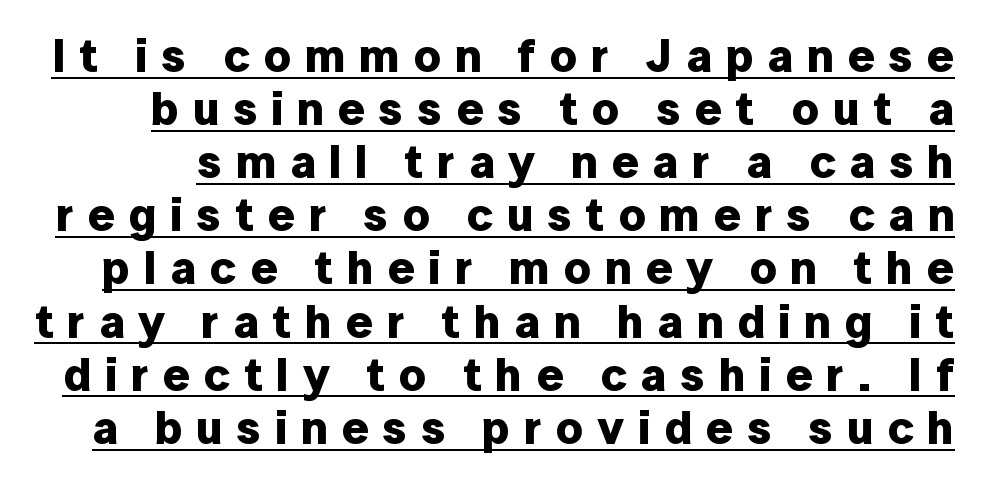
Every word sits above its own underline. The font family rendered here belongs to the sans-serif group. Notice how the stems are strictly vertical — no italics here. Does extra space separate the letters? Yes, quite a lot of it. Varying glyph widths throughout — classic text-font behaviour.
